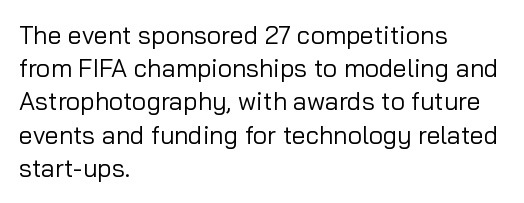
The image shows 25 px text type, upright; set left-aligned, normal line spacing (1.33x), normal letter spacing, not underlined.
